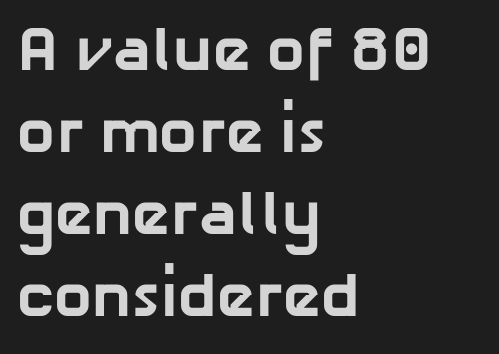
Q: Is the text bold? A: Yes.
Q: Is the typeface a serif or a sans-serif typeface? A: Sans-serif.
Q: Is the text underlined? A: No.
Q: How is the paragraph aligned? A: Left-aligned.
Q: Is the spacing between letters normal or unusually wide? A: Normal.
Q: Is the spacing between lines tight, normal or loose? A: Normal.
Q: Width (condensed, normal, or wide)? A: Normal.
Q: Stroke contrast? A: Low.
Q: x-height? A: Medium.
Q: Monospaced? A: No.
